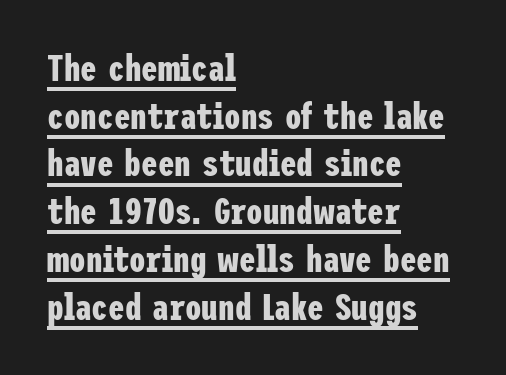
Q: Is the text bold? A: Yes.
Q: Is the text italic (slanted)? A: No, it is upright.
Q: Is the typeface a serif or a sans-serif typeface? A: Sans-serif.
Q: Is the text underlined? A: Yes.
Q: How is the paragraph aligned? A: Left-aligned.
Q: Is the spacing between letters normal or unusually wide? A: Normal.
Q: Is the spacing between lines tight, normal or loose? A: Normal.
Q: Width (condensed, normal, or wide)? A: Condensed.
Q: Stroke contrast? A: Low.
Q: x-height? A: Medium.
